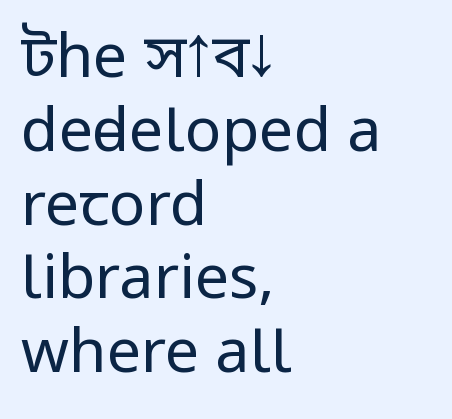
Q: Is the text bold? A: No.
Q: Is the text italic (slanted)? A: No, it is upright.
Q: Is the typeface a serif or a sans-serif typeface? A: Sans-serif.
Q: Is the text underlined? A: No.
Q: How is the paragraph aligned? A: Left-aligned.
Q: Is the spacing between letters normal or unusually wide? A: Normal.
Q: Width (condensed, normal, or wide)? A: Condensed.
Q: Stroke contrast? A: Low.
Q: x-height? A: Large.
Q: Monospaced? A: No.
